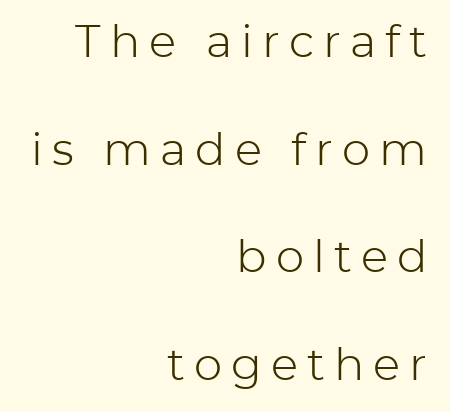
The image shows 45 px light sans-serif type, upright; set right-aligned, loose line spacing (2.39x), unusually wide letter spacing (+0.2 em), not underlined; low stroke contrast and a medium x-height.
